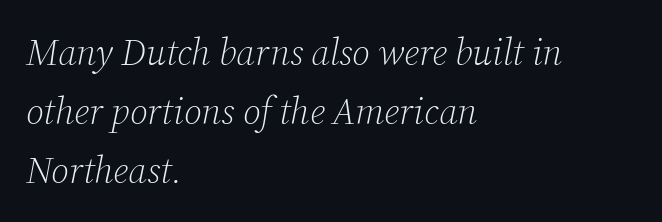
{"serif": "yes", "italic": "yes", "lean": "right", "slant_degrees": 12, "bold": "no", "weight": "light", "width": "normal", "stroke_contrast": "low", "x_height": "medium", "monospaced": "no", "underline": "no", "align": "left", "line_spacing": "normal", "line_spacing_ratio": 1.59, "letter_spacing": "normal", "letter_spacing_em": 0.0, "glyph_px": 37}
